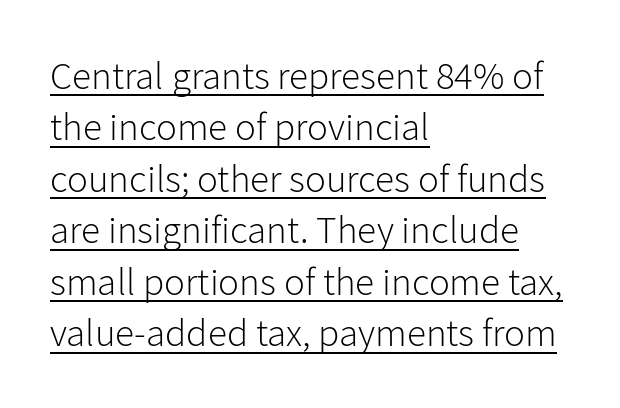
You could not count columns in this text — the font is proportionally spaced. The letterforms sit shoulder to shoulder at normal distance. Check the space under the baseline: a stroke is drawn there. Nothing sits at the stroke ends, so this counts as sans-serif. Quick note: interline space is typical. Stroke mass is kept to a normal reading level or below.
